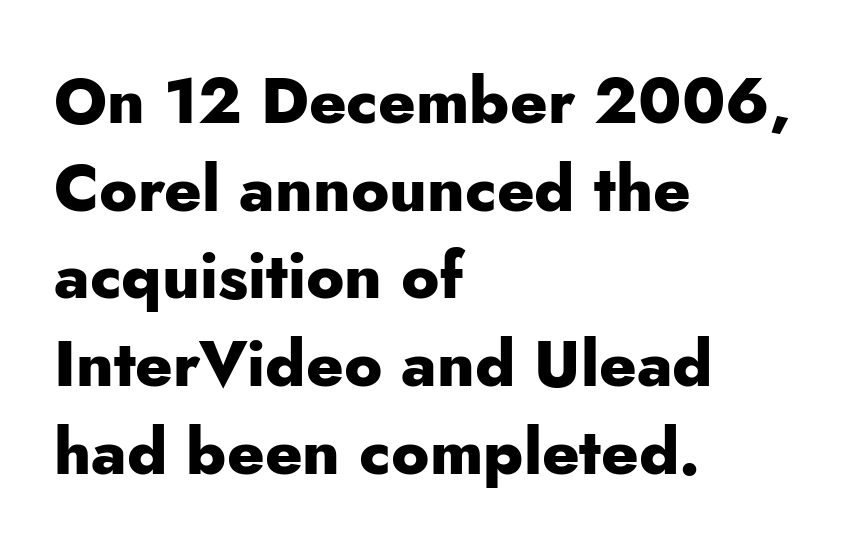
The specimen reads as upright at a glance. Nobody drew a line under any word here. Default kerning and tracking; the words read as compact shapes. Alignment: flush left.
